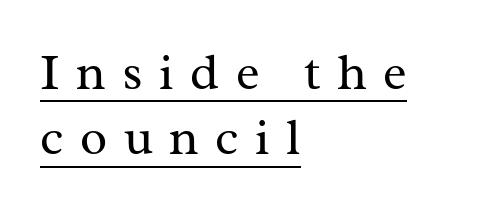
{"serif": "yes", "italic": "no", "bold": "no", "weight": "regular", "width": "normal", "stroke_contrast": "medium", "x_height": "medium", "monospaced": "no", "underline": "yes", "align": "left", "line_spacing": "normal", "line_spacing_ratio": 1.31, "letter_spacing": "wide", "letter_spacing_em": 0.33, "glyph_px": 50}
